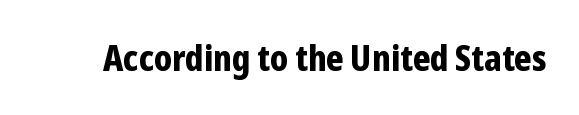
{"serif": "no", "italic": "no", "bold": "yes", "weight": "bold", "width": "condensed", "stroke_contrast": "low", "x_height": "medium", "monospaced": "no", "underline": "no", "letter_spacing": "normal", "letter_spacing_em": 0.0, "glyph_px": 35}
